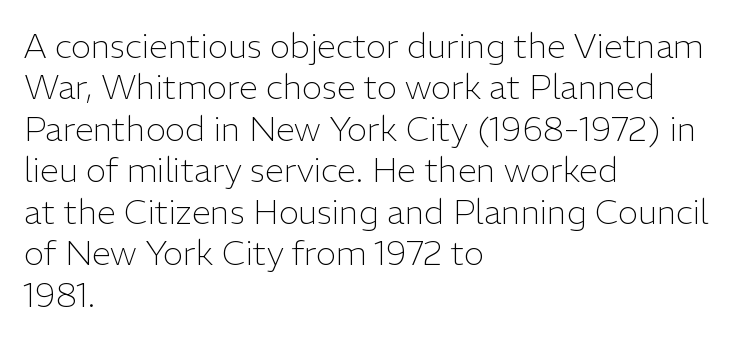
The image shows 34 px light sans-serif type, upright; set left-aligned, line spacing 1.22x, normal letter spacing, not underlined; low stroke contrast and a medium x-height.
